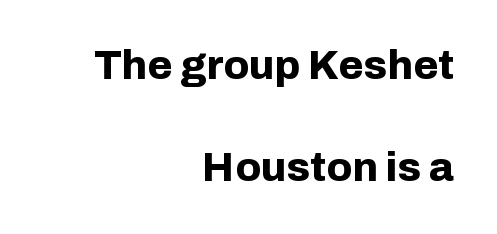
The image shows 41 px bold sans-serif type, upright; set right-aligned, loose line spacing (2.5x), normal letter spacing, not underlined; low stroke contrast and a medium x-height.
